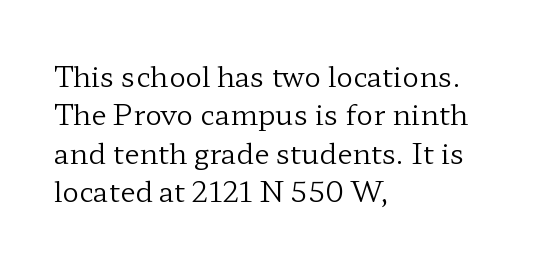
Q: Is the text bold? A: No.
Q: Is the text italic (slanted)? A: No, it is upright.
Q: Is the typeface a serif or a sans-serif typeface? A: Serif.
Q: Is the text underlined? A: No.
Q: How is the paragraph aligned? A: Left-aligned.
Q: Is the spacing between letters normal or unusually wide? A: Normal.
Q: Is the spacing between lines tight, normal or loose? A: Normal.
Q: Width (condensed, normal, or wide)? A: Wide.
Q: Stroke contrast? A: Low.
Q: x-height? A: Medium.
Q: Monospaced? A: No.
